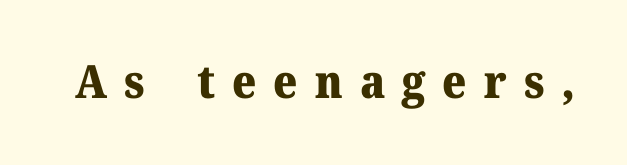
The specimen reads as upright at a glance. Heavy, bold letterforms. Here the designer chose a conventional face with non-uniform glyph widths. This rendering employs a face with finishing strokes, i.e., a serif. Display-style spreading of the glyphs; the letterfit is very open.
